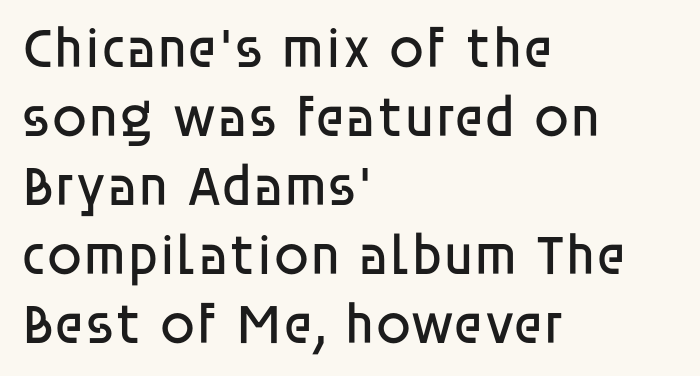
Q: Is the text bold? A: No.
Q: Is the text italic (slanted)? A: No, it is upright.
Q: Is the typeface a serif or a sans-serif typeface? A: Sans-serif.
Q: Is the text underlined? A: No.
Q: How is the paragraph aligned? A: Left-aligned.
Q: Is the spacing between letters normal or unusually wide? A: Normal.
Q: Width (condensed, normal, or wide)? A: Normal.
Q: Stroke contrast? A: Low.
Q: x-height? A: Large.
Q: Monospaced? A: No.
